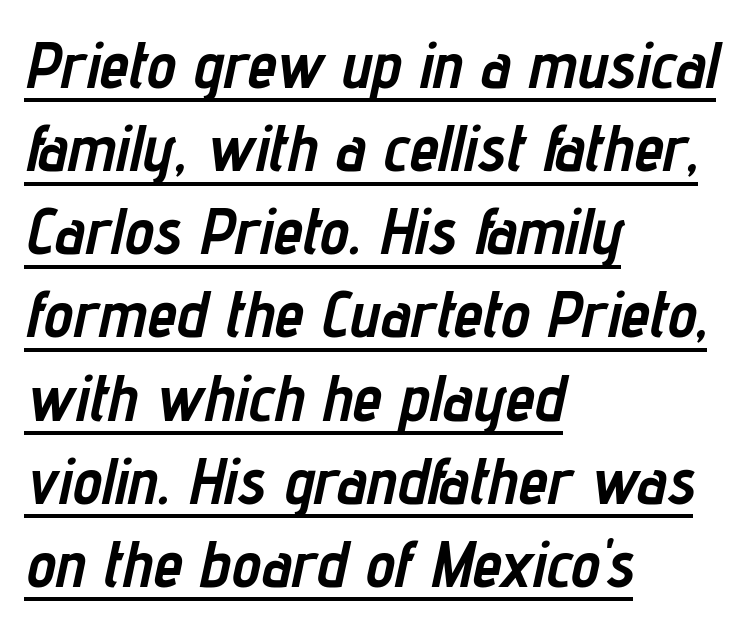
The face used here has the dense, thick strokes of a bold. A typesetter would call this zero additional tracking. There's an unmistakable incline to the writing here. Quick note: interline space is typical.
